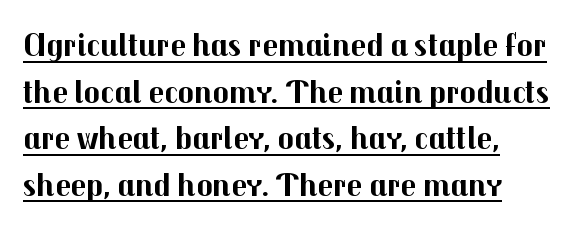
{"serif": "no", "italic": "no", "bold": "yes", "weight": "bold", "width": "normal", "stroke_contrast": "medium", "x_height": "medium", "monospaced": "no", "underline": "yes", "align": "left", "line_spacing": "normal", "line_spacing_ratio": 1.37, "letter_spacing": "normal", "letter_spacing_em": 0.0, "glyph_px": 34}
